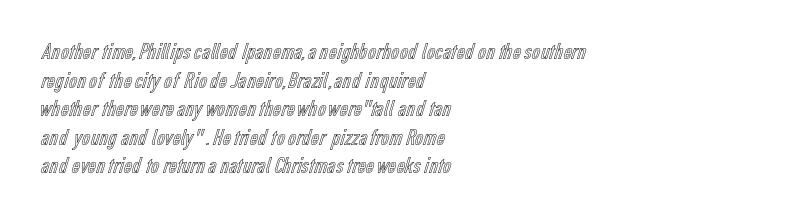
{"underline": "no", "align": "left", "line_spacing_ratio": 1.24, "letter_spacing": "normal", "letter_spacing_em": 0.0, "glyph_px": 23}
